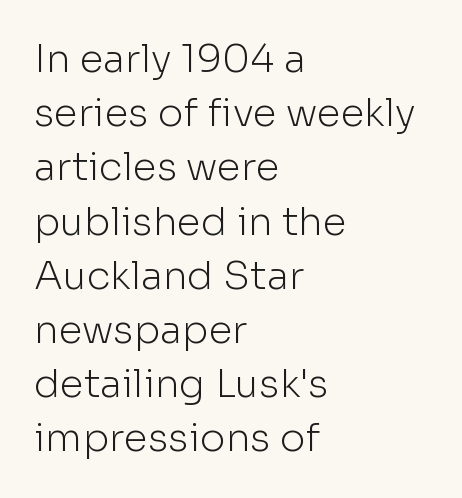
{"serif": "no", "italic": "no", "bold": "no", "weight": "light", "width": "normal", "stroke_contrast": "low", "x_height": "medium", "monospaced": "no", "underline": "no", "align": "left", "line_spacing": "normal", "line_spacing_ratio": 1.39, "letter_spacing": "normal", "letter_spacing_em": 0.0, "glyph_px": 39}
